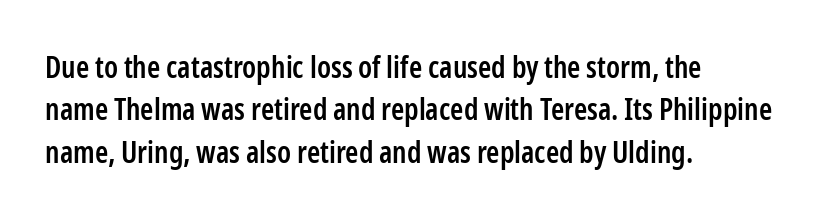
The image shows 30 px semibold, condensed sans-serif type, upright; set left-aligned, normal line spacing (1.41x), normal letter spacing, not underlined; low stroke contrast and a medium x-height.
